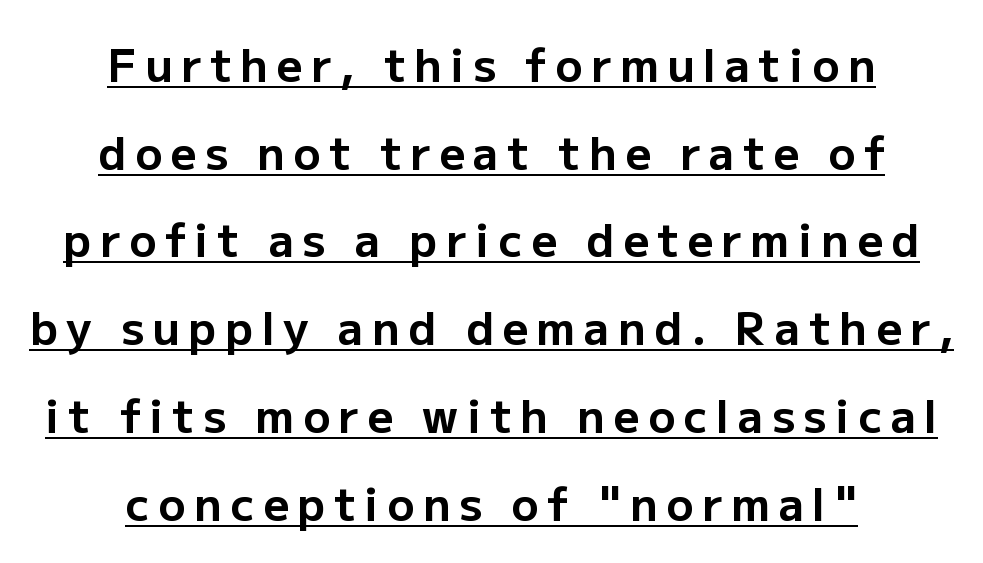
Q: Is the text bold? A: Yes.
Q: Is the text italic (slanted)? A: No, it is upright.
Q: Is the typeface a serif or a sans-serif typeface? A: Sans-serif.
Q: Is the text underlined? A: Yes.
Q: How is the paragraph aligned? A: Centered.
Q: Is the spacing between lines tight, normal or loose? A: Loose.
Q: Width (condensed, normal, or wide)? A: Normal.
Q: Stroke contrast? A: Low.
Q: x-height? A: Medium.
Q: Monospaced? A: No.
